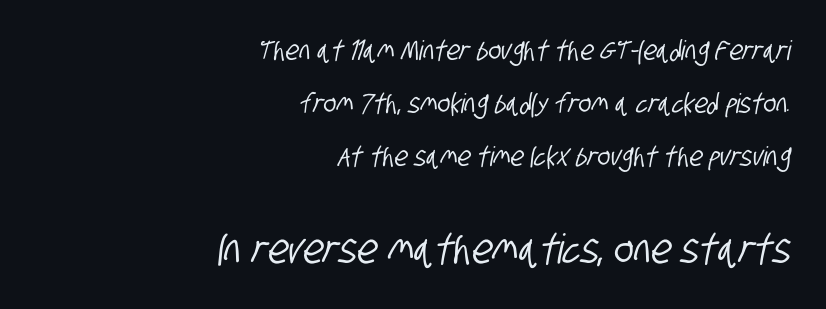
Here the designer chose a conventional face with non-uniform glyph widths. Look at the tracking — it's just the regular setting, nothing added. Caption: multi-line text, flush right, ragged left. In terms of leading, this rendering errs on the spacious side. The string is rendered with underlining switched off. This layout puts the modest block above and the oversized block below.
